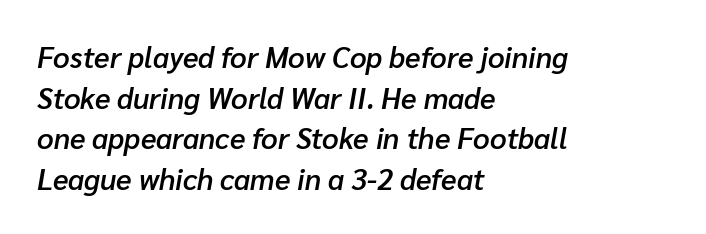
The image shows 29 px semibold type, italic (leaning right); set left-aligned, normal line spacing (1.4x), normal letter spacing, not underlined; low stroke contrast and a medium x-height.
